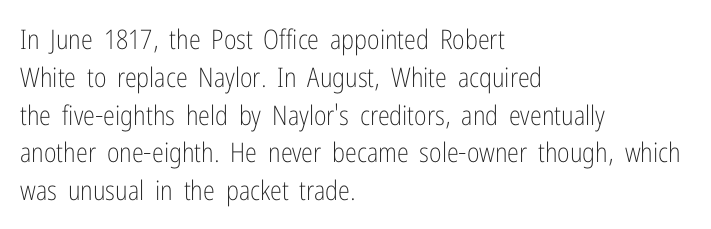
Q: Is the text bold? A: No.
Q: Is the text italic (slanted)? A: No, it is upright.
Q: Is the text underlined? A: No.
Q: How is the paragraph aligned? A: Left-aligned.
Q: Is the spacing between letters normal or unusually wide? A: Normal.
Q: Is the spacing between lines tight, normal or loose? A: Normal.
